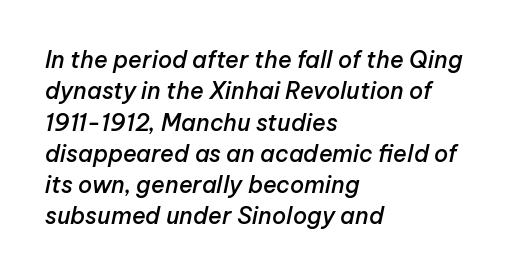
Q: Is the text bold? A: Semi-bold.
Q: Is the text italic (slanted)? A: Yes, it leans right by about 12 degrees.
Q: Is the text underlined? A: No.
Q: How is the paragraph aligned? A: Left-aligned.
Q: Is the spacing between letters normal or unusually wide? A: Normal.
Q: Is the spacing between lines tight, normal or loose? A: Normal.
